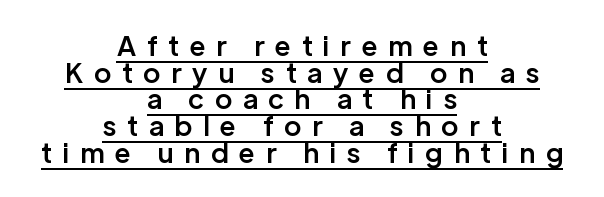
The letters are spread apart with noticeably loose tracking. Somebody hit Ctrl+U on this one — the words are underlined. What's the leading like? Squeezed, with rows nearly overlapping. The typesetting leans somewhat heavy: a semibold. Is the block centered? Yes — each line is placed symmetrically about the middle. This is roman type, the default non-slanted kind.
